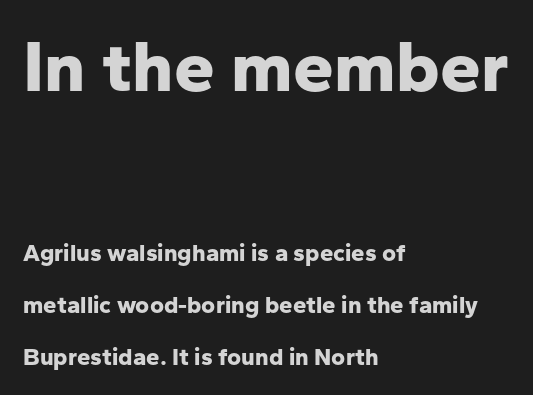
The image shows 73 px bold sans-serif type, upright; set left-aligned, loose line spacing (2.15x), normal letter spacing, not underlined; the first (top) block is 3.04x larger; low stroke contrast and a medium x-height.
